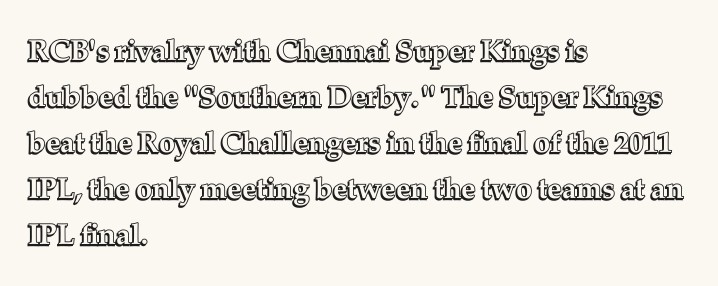
{"italic": "no", "width": "normal", "x_height": "medium", "monospaced": "no", "underline": "no", "align": "left", "line_spacing": "normal", "line_spacing_ratio": 1.59, "letter_spacing": "normal", "letter_spacing_em": 0.0, "glyph_px": 29}
